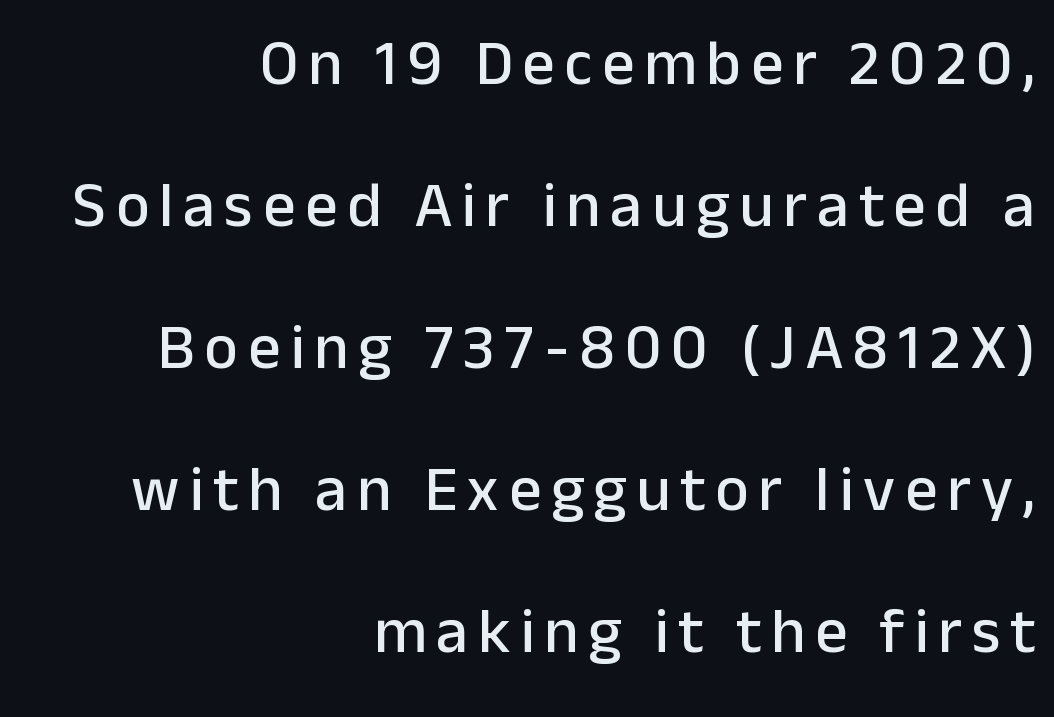
The image shows 64 px sans-serif type, upright; set right-aligned, loose line spacing (2.22x), not underlined; low stroke contrast and a medium x-height.
